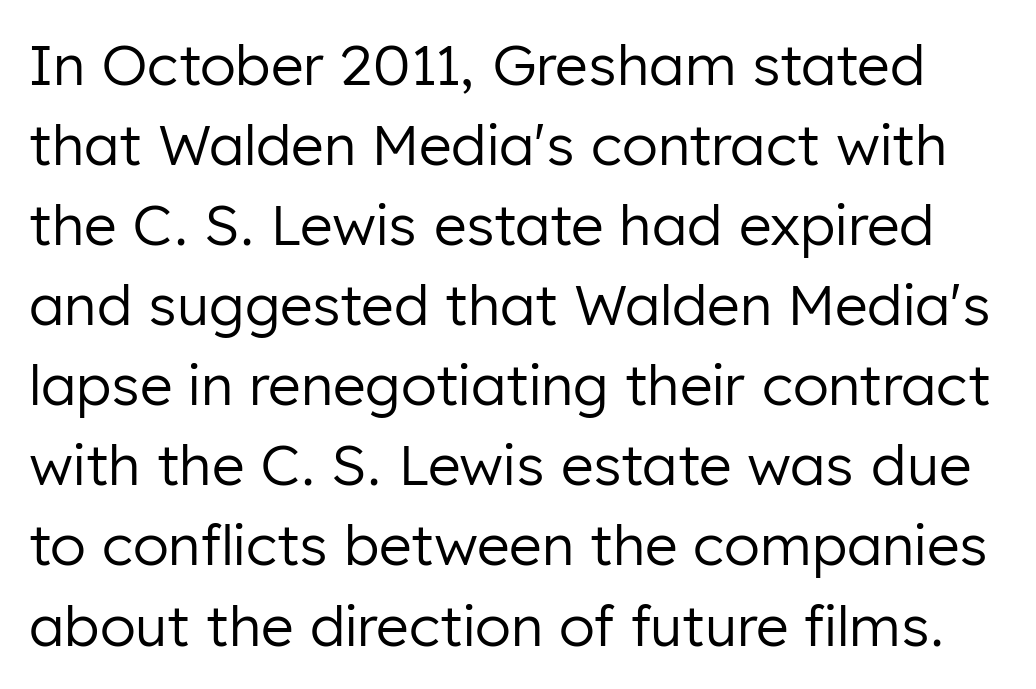
Glance below the letters and you will spot only blank space. Ordinary non-slanted type is in use. This sample uses plain, unmodified letter spacing. In terms of letterform style, serifs are entirely absent. This sample keeps an unexceptional amount of space between lines.
